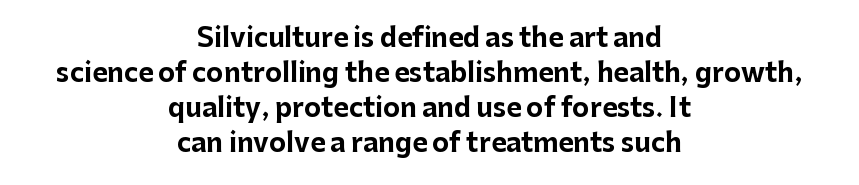
{"italic": "no", "bold": "yes", "underline": "no", "align": "center", "line_spacing": "normal", "line_spacing_ratio": 1.34, "letter_spacing": "normal", "letter_spacing_em": 0.0, "glyph_px": 26}
